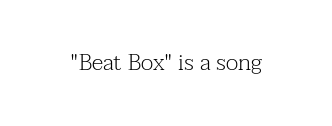
The type is set solid horizontally, with unmodified tracking. Words float on clear page, feet unadorned. A quiet, ordinary-to-light weight characterises the typeface. The type sits square on the baseline with zero lean.
